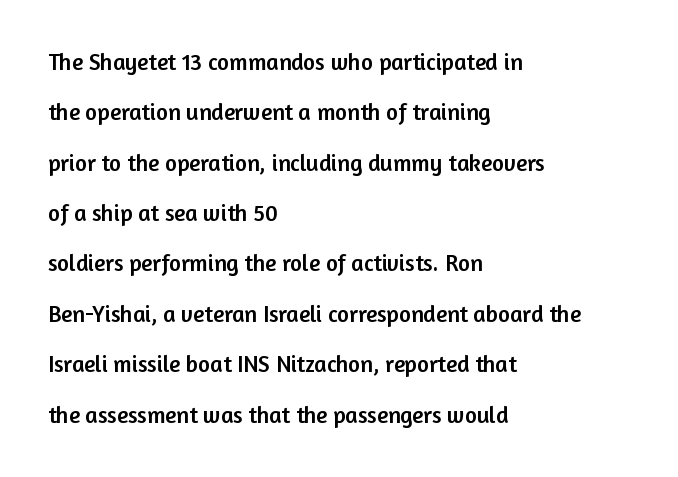
Q: Is the text italic (slanted)? A: No, it is upright.
Q: Is the text underlined? A: No.
Q: How is the paragraph aligned? A: Left-aligned.
Q: Is the spacing between letters normal or unusually wide? A: Normal.
Q: Is the spacing between lines tight, normal or loose? A: Loose.
